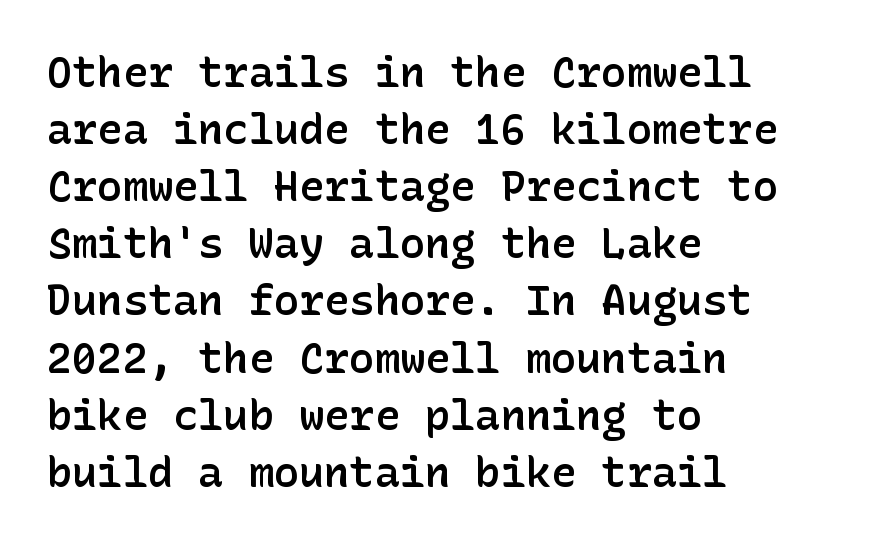
The image shows 42 px semibold sans-serif type, upright; set left-aligned, normal line spacing (1.36x), normal letter spacing, not underlined; low stroke contrast and a medium x-height.
